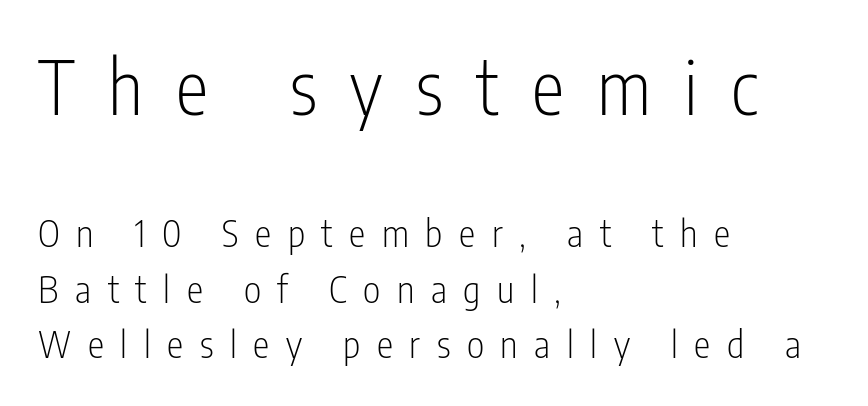
The image shows 74 px light, condensed sans-serif type, upright; set left-aligned, normal line spacing (1.5x), unusually wide letter spacing (+0.45 em), not underlined; the first (top) block is 2.0x larger; low stroke contrast and a medium x-height.
